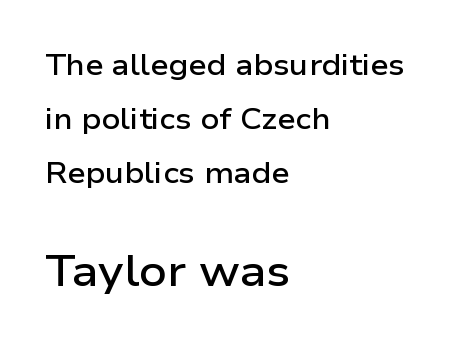
Q: Is the text bold? A: Semi-bold.
Q: Is the text italic (slanted)? A: No, it is upright.
Q: Is the typeface a serif or a sans-serif typeface? A: Sans-serif.
Q: Is the text underlined? A: No.
Q: How is the paragraph aligned? A: Left-aligned.
Q: Is the spacing between letters normal or unusually wide? A: Normal.
Q: Which block of text is set in a larger size, the first (top) or the second (bottom)? A: The second (bottom) one.
Q: Width (condensed, normal, or wide)? A: Wide.
Q: Stroke contrast? A: Low.
Q: x-height? A: Medium.
Q: Monospaced? A: No.
